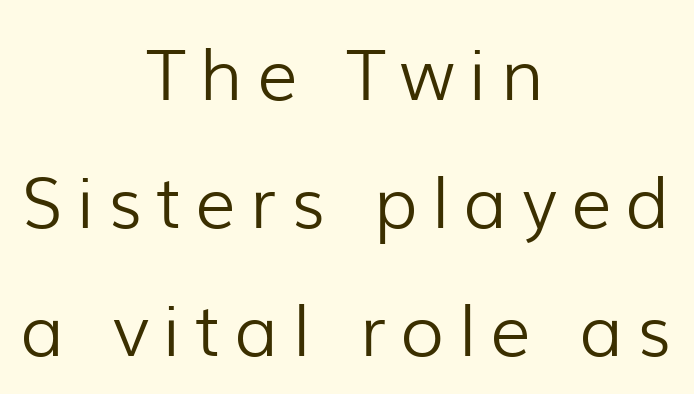
{"serif": "no", "italic": "no", "bold": "no", "weight": "light", "width": "normal", "stroke_contrast": "low", "x_height": "medium", "monospaced": "no", "underline": "no", "align": "center", "line_spacing_ratio": 1.8, "letter_spacing": "wide", "letter_spacing_em": 0.2, "glyph_px": 71}
